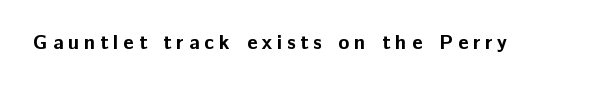
Q: Is the text bold? A: Yes.
Q: Is the text italic (slanted)? A: No, it is upright.
Q: Is the text underlined? A: No.
Q: Is the spacing between letters normal or unusually wide? A: Unusually wide.
